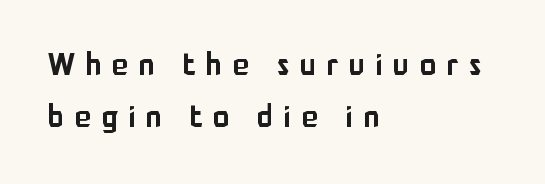
The image shows 30 px sans-serif type, upright; set left-aligned, line spacing 1.73x, unusually wide letter spacing (+0.36 em), not underlined; low stroke contrast and a medium x-height.
